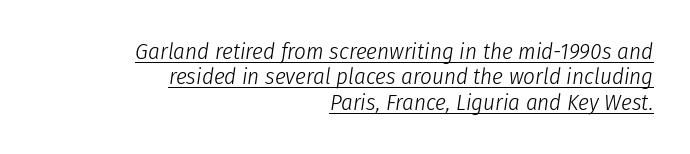
The image shows 23 px text type, italic (leaning right); set right-aligned, tight line spacing (1.1x), normal letter spacing, underlined.
